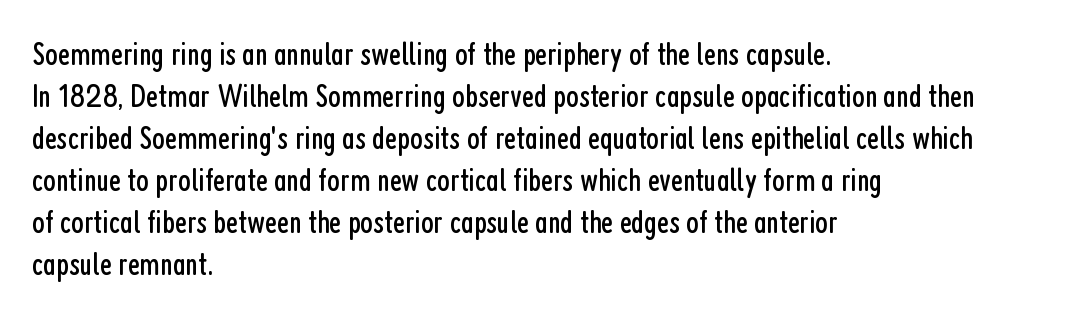
Q: Is the text bold? A: No.
Q: Is the text italic (slanted)? A: No, it is upright.
Q: Is the typeface a serif or a sans-serif typeface? A: Sans-serif.
Q: Is the text underlined? A: No.
Q: How is the paragraph aligned? A: Left-aligned.
Q: Is the spacing between letters normal or unusually wide? A: Normal.
Q: Is the spacing between lines tight, normal or loose? A: Normal.
Q: Width (condensed, normal, or wide)? A: Condensed.
Q: Stroke contrast? A: Low.
Q: x-height? A: Medium.
Q: Monospaced? A: No.
